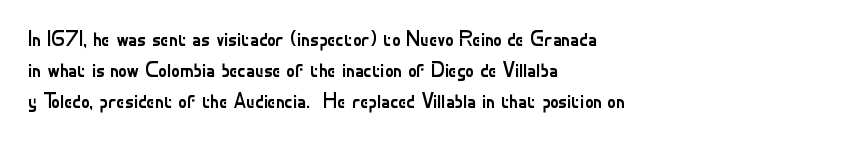
{"italic": "no", "bold": "no", "underline": "no", "align": "left", "line_spacing": "normal", "line_spacing_ratio": 1.47, "letter_spacing": "normal", "letter_spacing_em": 0.0, "glyph_px": 21}
